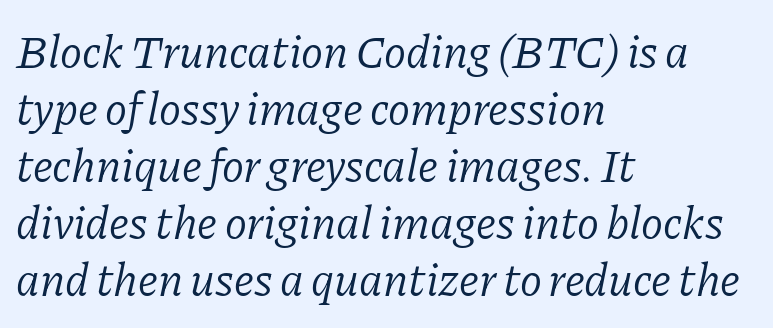
Q: Is the text bold? A: No.
Q: Is the text italic (slanted)? A: Yes, it leans right by about 11 degrees.
Q: Is the typeface a serif or a sans-serif typeface? A: Serif.
Q: Is the text underlined? A: No.
Q: How is the paragraph aligned? A: Left-aligned.
Q: Is the spacing between letters normal or unusually wide? A: Normal.
Q: Width (condensed, normal, or wide)? A: Normal.
Q: Stroke contrast? A: Low.
Q: x-height? A: Medium.
Q: Monospaced? A: No.
